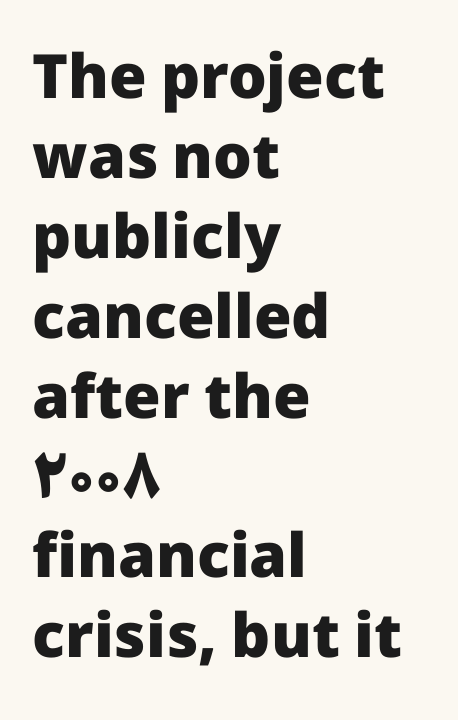
The image shows 61 px heavy sans-serif type, upright; set left-aligned, normal line spacing (1.31x), normal letter spacing, not underlined; low stroke contrast and a medium x-height.
